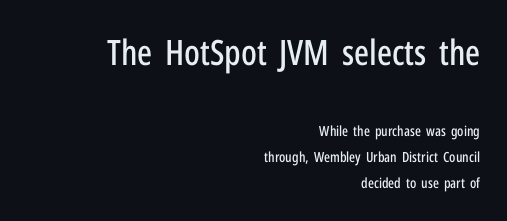
Q: Is the text italic (slanted)? A: No, it is upright.
Q: Is the typeface a serif or a sans-serif typeface? A: Sans-serif.
Q: Is the text underlined? A: No.
Q: How is the paragraph aligned? A: Right-aligned.
Q: Is the spacing between letters normal or unusually wide? A: Normal.
Q: Which block of text is set in a larger size, the first (top) or the second (bottom)? A: The first (top) one.
Q: Width (condensed, normal, or wide)? A: Condensed.
Q: Stroke contrast? A: Low.
Q: x-height? A: Medium.
Q: Monospaced? A: No.
